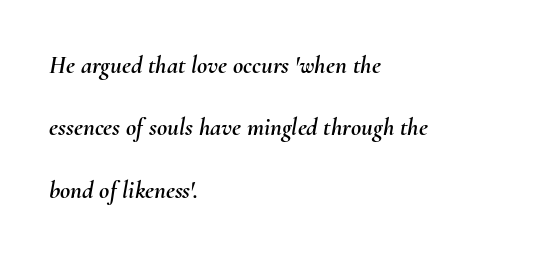
The image shows 25 px text type, italic (leaning right); set left-aligned, loose line spacing (2.5x), normal letter spacing, not underlined.
